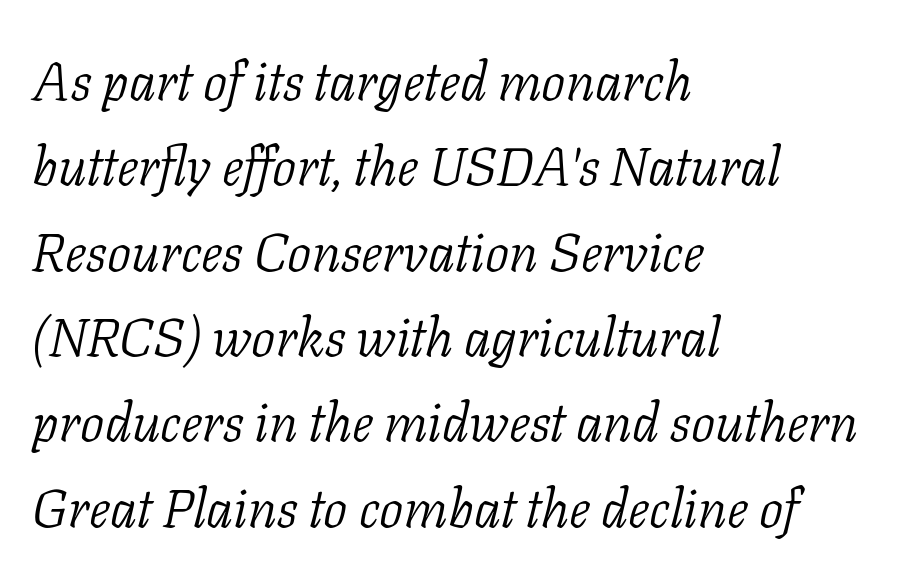
{"serif": "yes", "italic": "yes", "lean": "right", "slant_degrees": 11, "bold": "no", "weight": "light", "width": "normal", "stroke_contrast": "low", "x_height": "medium", "monospaced": "no", "underline": "no", "align": "left", "line_spacing": "normal", "line_spacing_ratio": 1.58, "letter_spacing": "normal", "letter_spacing_em": 0.0, "glyph_px": 54}
